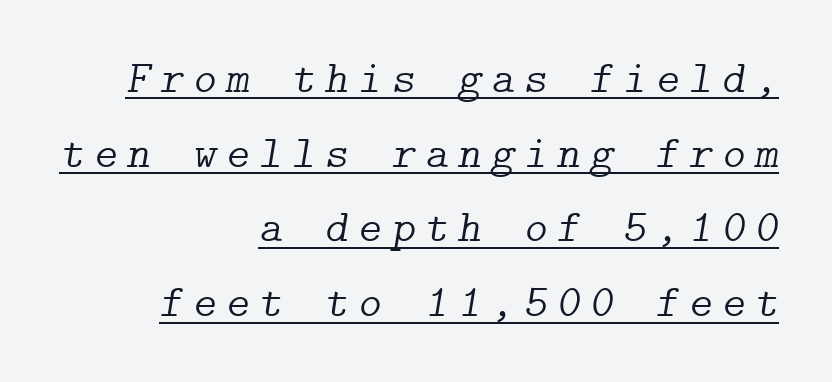
It's the slanting kind of type. Caption: expanded tracking, letters set apart. If you drew a ruler down the right edge, every line would touch it. Notice how descenders clear the ascenders below comfortably — that's standard leading. The words here are underlined. In terms of letterform style, serifs are clearly present.
